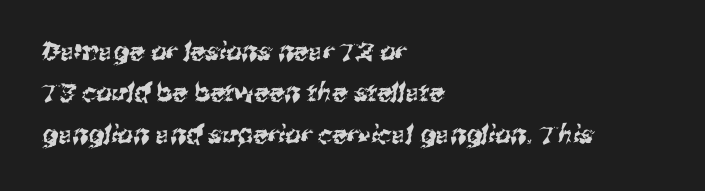
The image shows 25 px text type; set left-aligned, normal line spacing (1.66x), normal letter spacing, not underlined.
